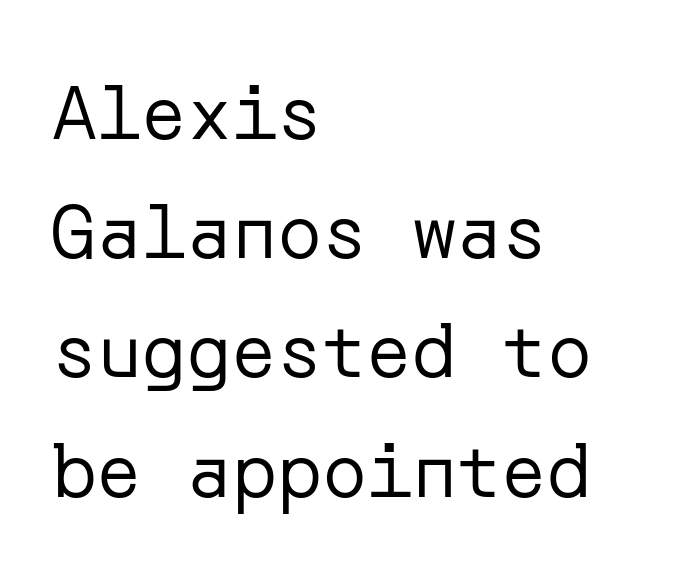
The image shows 75 px regular-weight sans-serif type, upright; set left-aligned, normal line spacing (1.59x), normal letter spacing, not underlined; low stroke contrast and a medium x-height.
